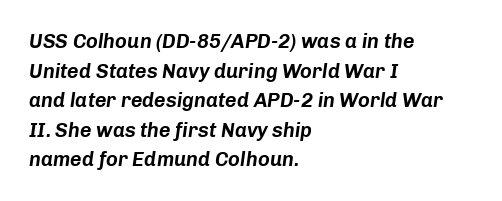
Short and long lines alike share a common starting point at left. Glyph-to-glyph distance matches everyday printed text. Leading matches the norm, producing a regular column. Is the type slanted? Yes — the strokes lean at a clear angle. Beneath every word, the page is bare.
